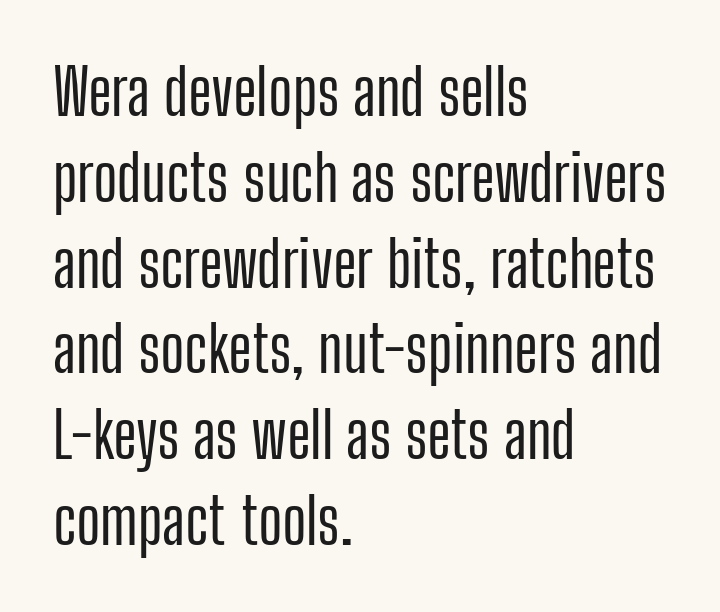
These lines stack with their left ends in a neat column. The lettering stays uniformly vertical, giving the passage a roman look. Unlike a traditional serif, this face leaves its strokes unadorned. Tracking here is standard; glyphs follow each other at the usual distance. Think of a printed novel: that variable character pitch is what you see here. Unmarked baselines from the first word to the last.
